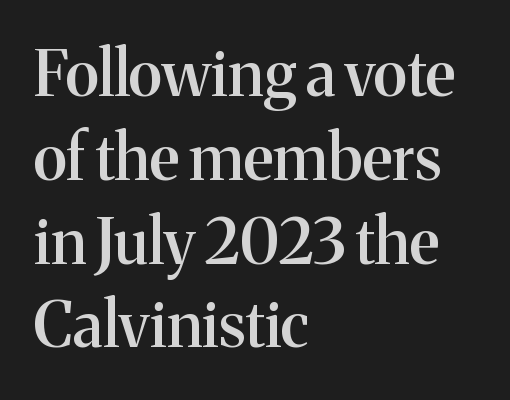
The image shows 63 px semibold serif type, upright; set left-aligned, normal line spacing (1.33x), normal letter spacing, not underlined; medium stroke contrast and a medium x-height.
